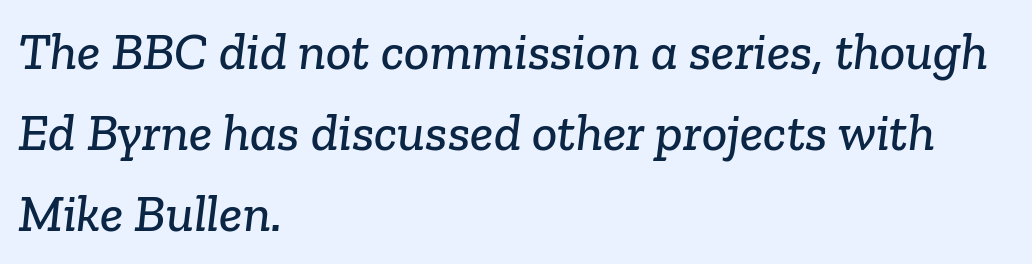
To sum up the face: it has serifs. The letters advance in unequal steps, a hallmark of proportional type. In terms of letterspacing, this is plain default setting. The specimen omits any rule beneath the text block's lines. Students, observe: this is what conventionally led text looks like.
